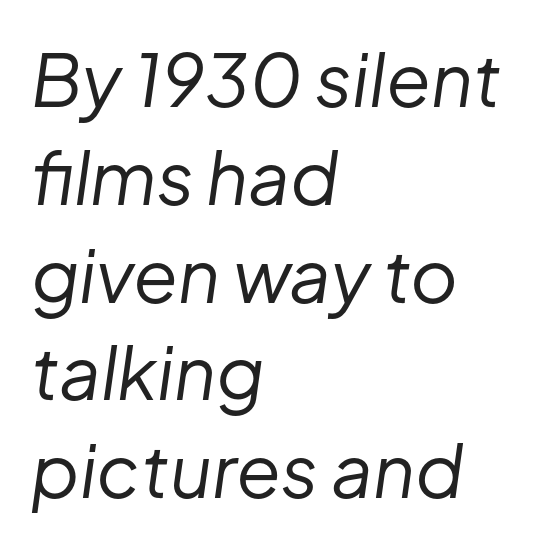
The image shows 73 px regular-weight type, italic (leaning right); set left-aligned, normal line spacing (1.34x), normal letter spacing, not underlined; low stroke contrast and a medium x-height.
